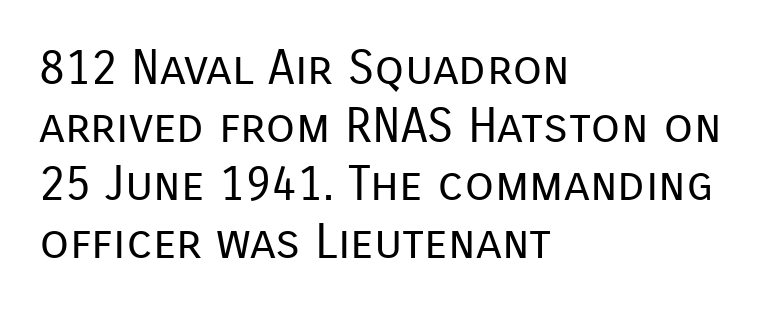
{"serif": "no", "italic": "no", "bold": "no", "weight": "regular", "width": "normal", "stroke_contrast": "low", "x_height": "medium", "monospaced": "no", "underline": "no", "align": "left", "line_spacing_ratio": 1.21, "letter_spacing": "normal", "letter_spacing_em": 0.0, "glyph_px": 48}
